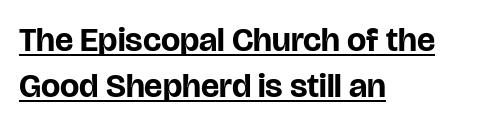
{"serif": "no", "italic": "no", "bold": "yes", "weight": "bold", "width": "normal", "stroke_contrast": "low", "x_height": "large", "monospaced": "no", "underline": "yes", "align": "left", "line_spacing": "normal", "line_spacing_ratio": 1.35, "letter_spacing": "normal", "letter_spacing_em": 0.0, "glyph_px": 34}
